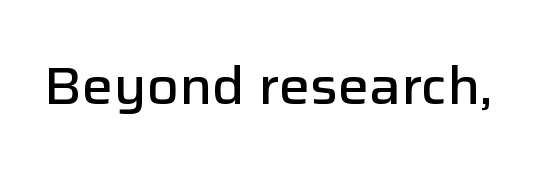
The image shows 52 px semibold sans-serif type, upright; set normal letter spacing, not underlined; low stroke contrast and a medium x-height.
